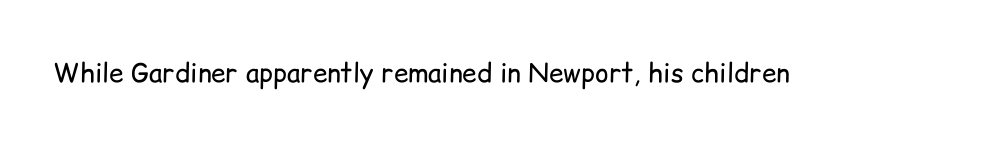
The image shows 26 px text type, upright; set normal letter spacing, not underlined.
